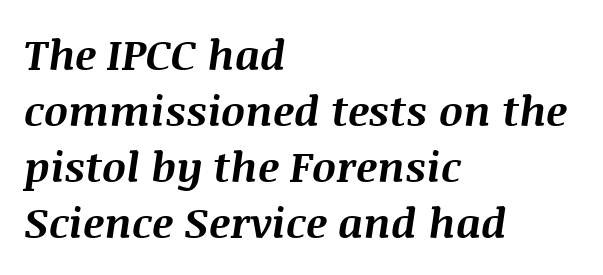
{"italic": "yes", "lean": "right", "slant_degrees": 8, "bold": "yes", "weight": "bold", "width": "normal", "stroke_contrast": "medium", "x_height": "large", "monospaced": "no", "underline": "no", "align": "left", "line_spacing": "normal", "line_spacing_ratio": 1.33, "letter_spacing": "normal", "letter_spacing_em": 0.0, "glyph_px": 42}
